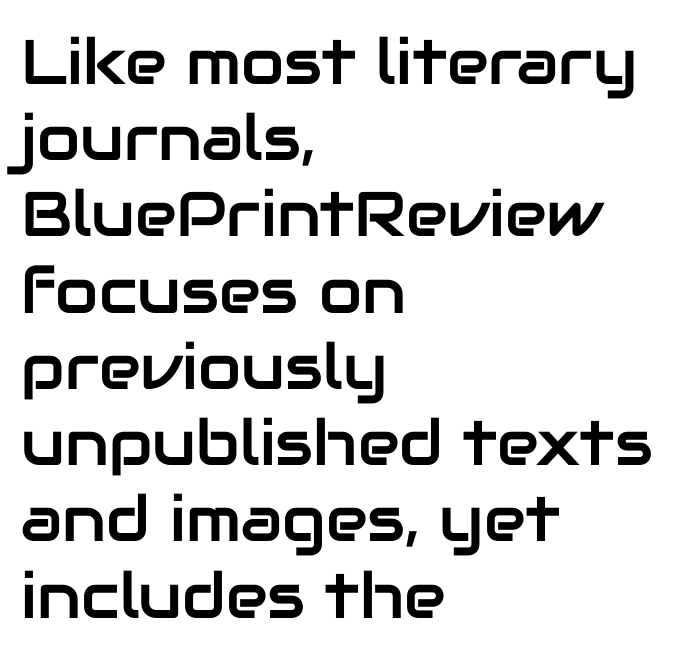
Q: Is the text italic (slanted)? A: No, it is upright.
Q: Is the typeface a serif or a sans-serif typeface? A: Sans-serif.
Q: Is the text underlined? A: No.
Q: How is the paragraph aligned? A: Left-aligned.
Q: Is the spacing between letters normal or unusually wide? A: Normal.
Q: Width (condensed, normal, or wide)? A: Normal.
Q: Stroke contrast? A: Low.
Q: x-height? A: Medium.
Q: Monospaced? A: No.
